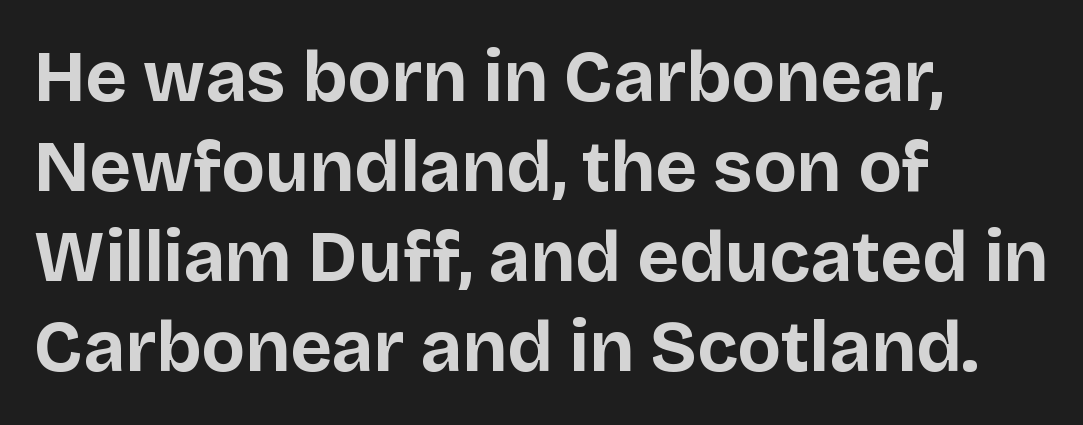
Q: Is the text bold? A: Yes.
Q: Is the text italic (slanted)? A: No, it is upright.
Q: Is the typeface a serif or a sans-serif typeface? A: Sans-serif.
Q: Is the text underlined? A: No.
Q: How is the paragraph aligned? A: Left-aligned.
Q: Is the spacing between letters normal or unusually wide? A: Normal.
Q: Is the spacing between lines tight, normal or loose? A: Normal.
Q: Width (condensed, normal, or wide)? A: Normal.
Q: Stroke contrast? A: Low.
Q: x-height? A: Large.
Q: Monospaced? A: No.
